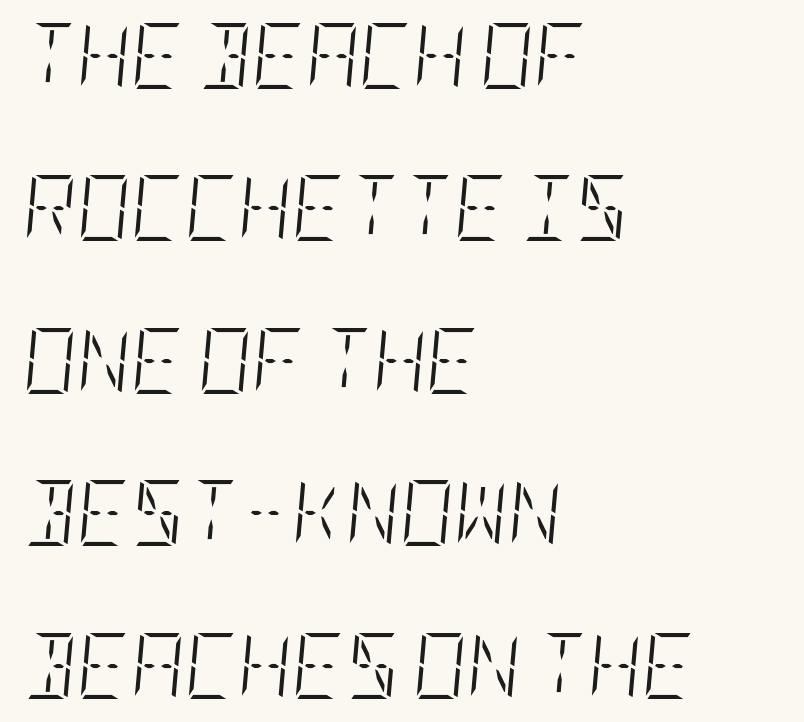
The image shows 66 px light, condensed type, italic (leaning right); set left-aligned, loose line spacing (2.31x), normal letter spacing, not underlined; low stroke contrast and a large x-height.
